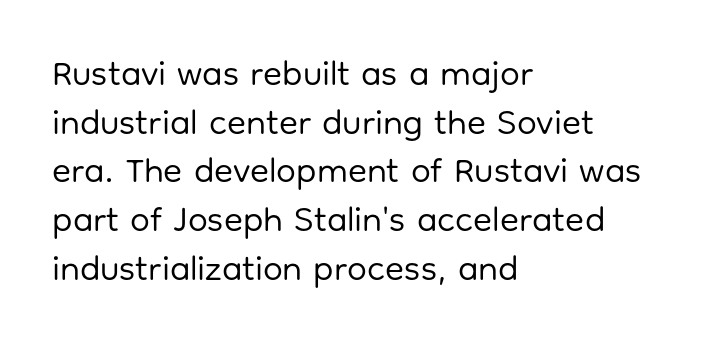
The image shows 35 px regular-weight sans-serif type, upright; set left-aligned, normal line spacing (1.39x), normal letter spacing, not underlined; low stroke contrast and a medium x-height.
